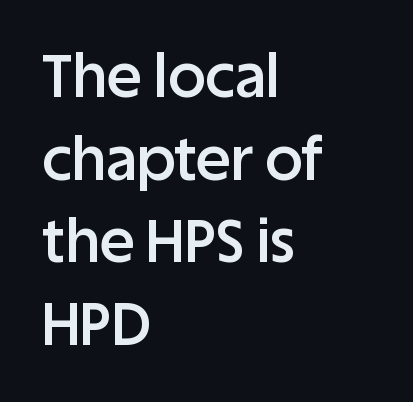
The image shows 59 px semibold sans-serif type, upright; set left-aligned, normal line spacing (1.4x), normal letter spacing, not underlined; low stroke contrast and a large x-height.
